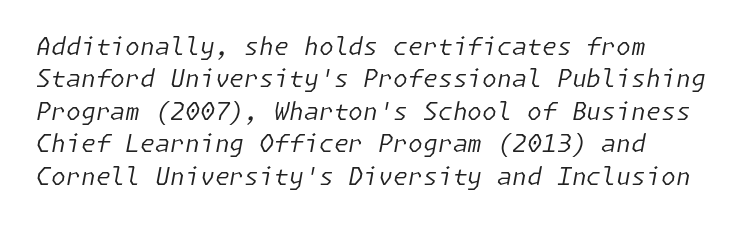
The image shows 24 px text type, italic (leaning right); set left-aligned, normal line spacing (1.35x), normal letter spacing, not underlined.
